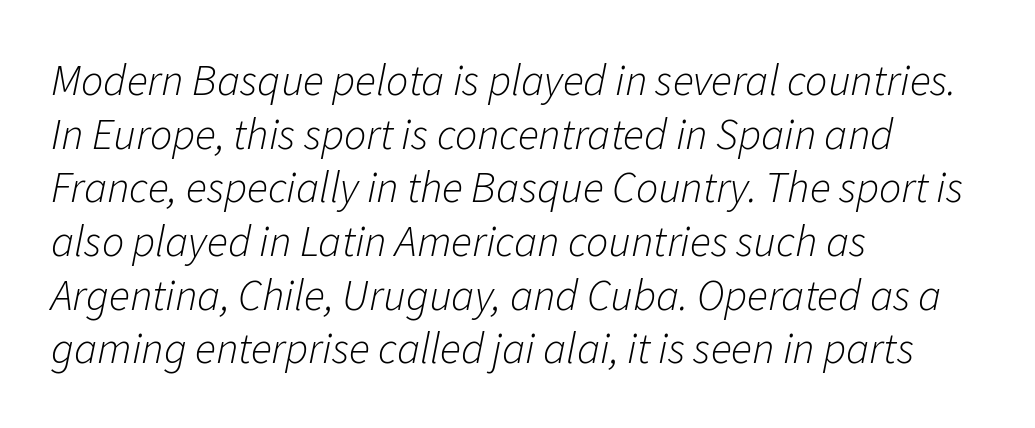
The image shows 44 px light type, italic (leaning right); set left-aligned, line spacing 1.22x, normal letter spacing, not underlined; low stroke contrast and a medium x-height.
